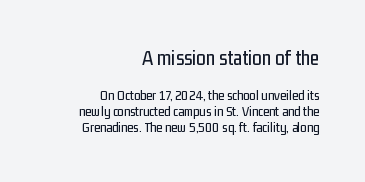
{"italic": "no", "underline": "no", "align": "right", "line_spacing": "tight", "line_spacing_ratio": 1.15, "letter_spacing": "normal", "letter_spacing_em": 0.0, "larger_block": "first", "size_ratio": 1.5, "glyph_px": 21}
